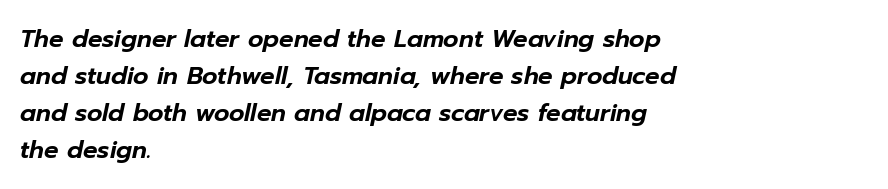
{"italic": "yes", "lean": "right", "slant_degrees": 12, "underline": "no", "align": "left", "line_spacing": "normal", "line_spacing_ratio": 1.54, "letter_spacing": "normal", "letter_spacing_em": 0.0, "glyph_px": 24}
